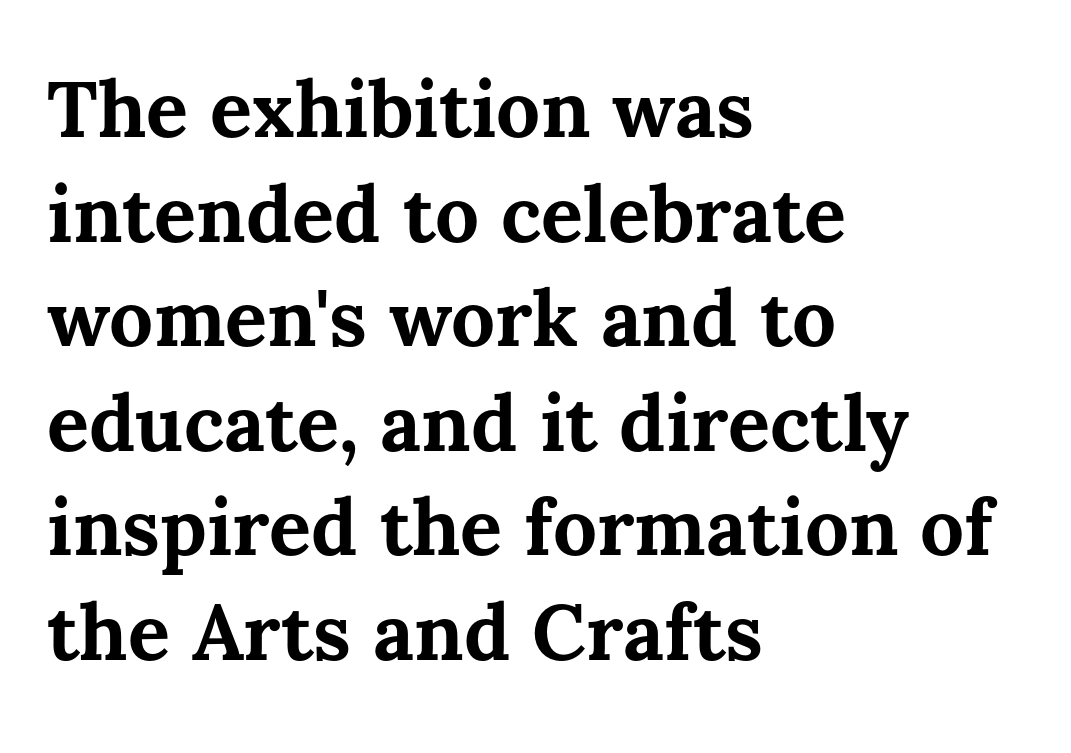
Q: Is the text bold? A: Yes.
Q: Is the text italic (slanted)? A: No, it is upright.
Q: Is the text underlined? A: No.
Q: How is the paragraph aligned? A: Left-aligned.
Q: Is the spacing between letters normal or unusually wide? A: Normal.
Q: Is the spacing between lines tight, normal or loose? A: Normal.
Q: Width (condensed, normal, or wide)? A: Normal.
Q: Stroke contrast? A: Medium.
Q: x-height? A: Medium.
Q: Monospaced? A: No.
